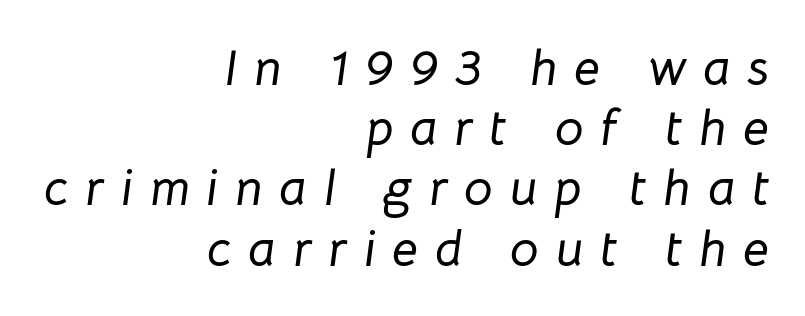
{"italic": "yes", "lean": "right", "slant_degrees": 8, "width": "normal", "stroke_contrast": "low", "x_height": "medium", "monospaced": "no", "underline": "no", "align": "right", "line_spacing_ratio": 1.18, "letter_spacing": "wide", "letter_spacing_em": 0.33, "glyph_px": 51}
